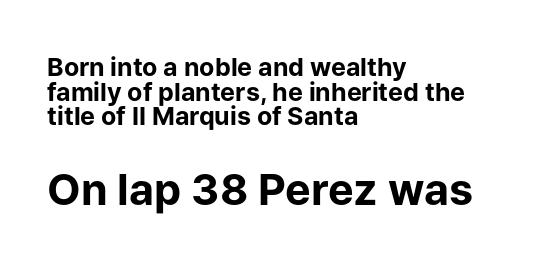
The image shows 43 px bold sans-serif type, upright; set left-aligned, tight line spacing (0.99x), normal letter spacing, not underlined; the second (bottom) block is 1.72x larger; low stroke contrast and a medium x-height.
